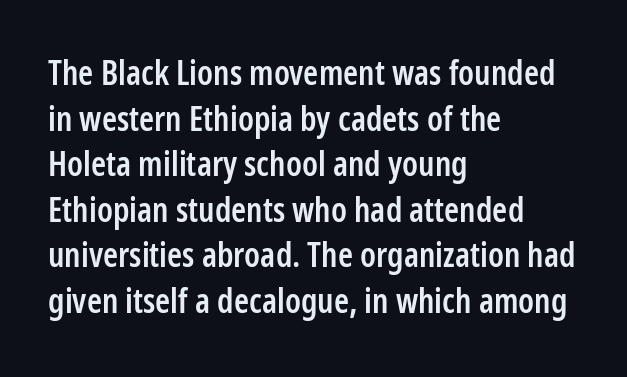
The image shows 34 px semibold, condensed sans-serif type, upright; set left-aligned, normal line spacing (1.34x), normal letter spacing, not underlined; low stroke contrast and a medium x-height.
